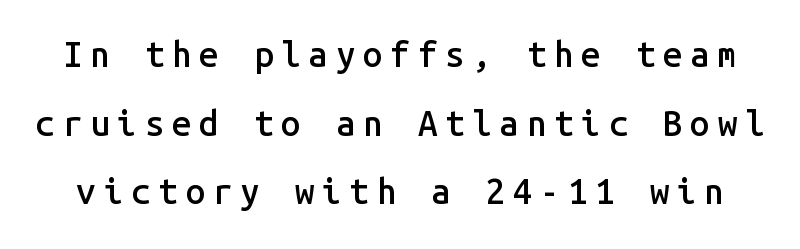
You could count columns in this text — the font is strictly monospaced. Leading is clearly above the norm, producing a sparse column. Type without underlining. Posture: upright roman. This sample uses a sans-serif face.
